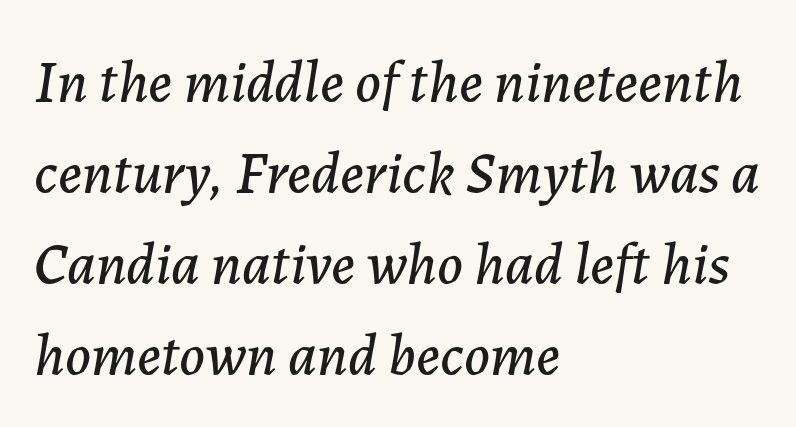
Q: Is the text italic (slanted)? A: Yes, it leans right by about 7 degrees.
Q: Is the text underlined? A: No.
Q: How is the paragraph aligned? A: Left-aligned.
Q: Is the spacing between letters normal or unusually wide? A: Normal.
Q: Is the spacing between lines tight, normal or loose? A: Normal.
Q: Width (condensed, normal, or wide)? A: Normal.
Q: Stroke contrast? A: Low.
Q: x-height? A: Medium.
Q: Monospaced? A: No.
